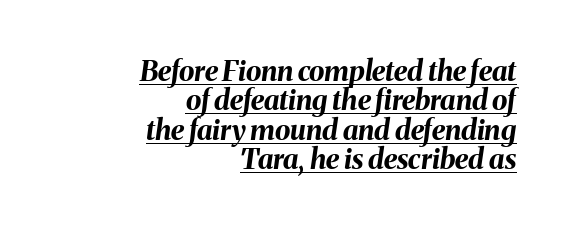
The image shows 28 px bold type, italic (leaning right); set right-aligned, tight line spacing (1.05x), normal letter spacing, underlined; medium stroke contrast and a medium x-height.
